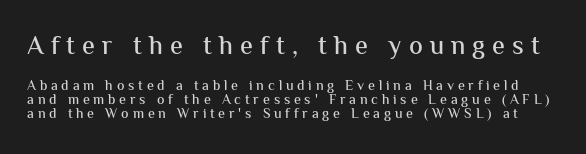
{"italic": "no", "underline": "no", "line_spacing": "tight", "line_spacing_ratio": 1.03, "letter_spacing": "wide", "letter_spacing_em": 0.27, "larger_block": "first", "size_ratio": 1.86, "glyph_px": 26}
